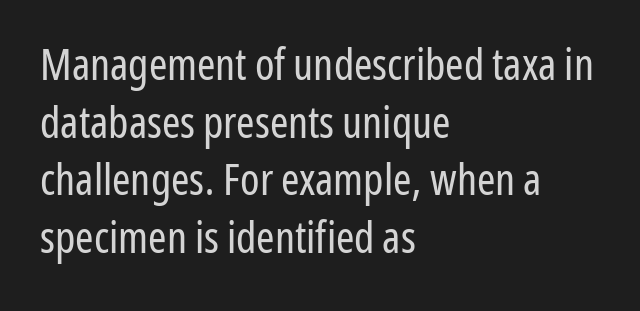
{"serif": "no", "italic": "no", "bold": "no", "weight": "regular", "width": "condensed", "stroke_contrast": "low", "x_height": "medium", "monospaced": "no", "underline": "no", "align": "left", "line_spacing": "normal", "line_spacing_ratio": 1.31, "letter_spacing": "normal", "letter_spacing_em": 0.0, "glyph_px": 44}
